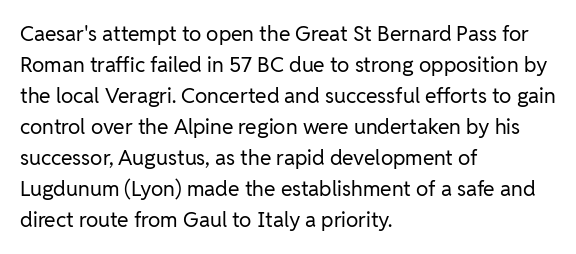
No chunkiness to these letters — they're not bold. The area under the type is left untouched. This rendering uses left alignment, leaving the right contour irregular. The font's upright variant was chosen for this text. Compared with typical body copy, the letter spacing here is the same.
